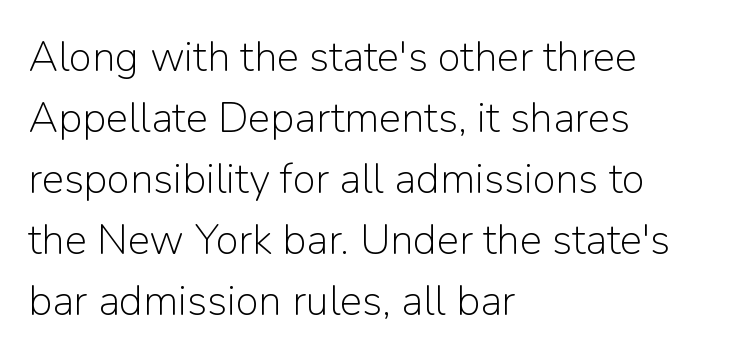
Q: Is the text bold? A: No.
Q: Is the text italic (slanted)? A: No, it is upright.
Q: Is the typeface a serif or a sans-serif typeface? A: Sans-serif.
Q: Is the text underlined? A: No.
Q: How is the paragraph aligned? A: Left-aligned.
Q: Is the spacing between letters normal or unusually wide? A: Normal.
Q: Is the spacing between lines tight, normal or loose? A: Normal.
Q: Width (condensed, normal, or wide)? A: Normal.
Q: Stroke contrast? A: Low.
Q: x-height? A: Medium.
Q: Monospaced? A: No.
